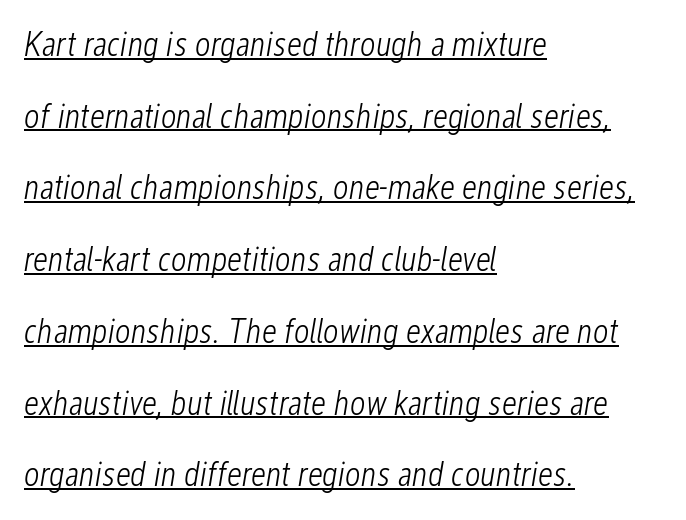
The axis of the letterforms is tilted away from vertical. Is the letter spacing exaggerated? No — it looks like the ordinary default. Whoever set this chose breathing room over compactness in the vertical rhythm. Do the characters align in a grid? No, the font is proportional. The strokes are not fattened; the text isn't bold.
